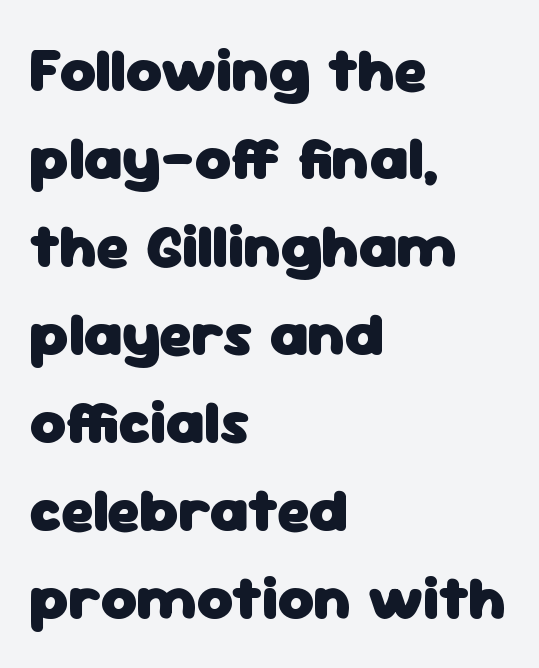
Line starts are locked; line ends wander. You can tell it's not italic because the verticals are truly vertical. Honestly, the letter spacing is just normal — you wouldn't notice it. How would I describe the line gaps? Plain and ordinary.
